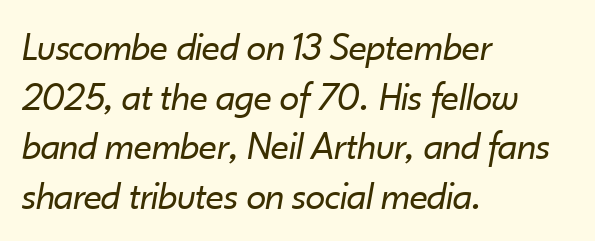
{"italic": "yes", "lean": "right", "slant_degrees": 10, "bold": "no", "weight": "regular", "width": "normal", "stroke_contrast": "low", "x_height": "small", "monospaced": "no", "underline": "no", "align": "left", "line_spacing_ratio": 1.24, "letter_spacing": "normal", "letter_spacing_em": 0.0, "glyph_px": 40}
